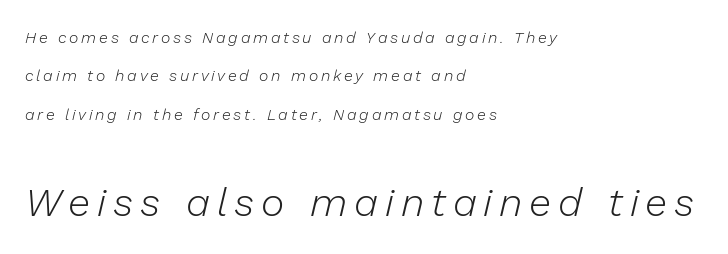
Q: Is the text bold? A: No.
Q: Is the text italic (slanted)? A: Yes, it leans right by about 13 degrees.
Q: Is the text underlined? A: No.
Q: How is the paragraph aligned? A: Left-aligned.
Q: Is the spacing between lines tight, normal or loose? A: Loose.
Q: Which block of text is set in a larger size, the first (top) or the second (bottom)? A: The second (bottom) one.
Q: Width (condensed, normal, or wide)? A: Normal.
Q: Stroke contrast? A: Low.
Q: x-height? A: Medium.
Q: Monospaced? A: No.
